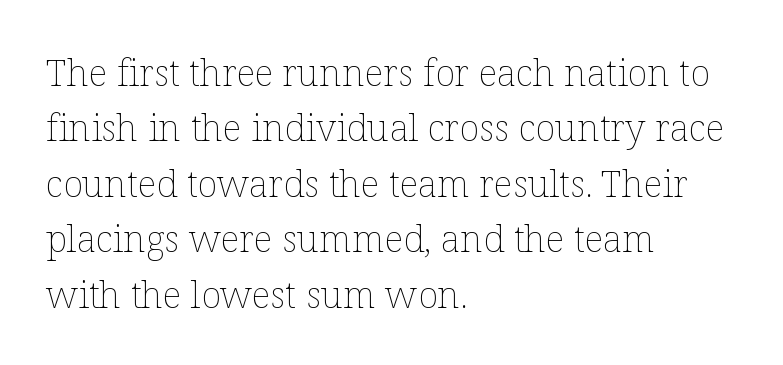
{"italic": "no", "bold": "no", "weight": "thin", "width": "normal", "stroke_contrast": "low", "x_height": "medium", "monospaced": "no", "underline": "no", "align": "left", "line_spacing": "normal", "line_spacing_ratio": 1.5, "letter_spacing": "normal", "letter_spacing_em": 0.0, "glyph_px": 37}
